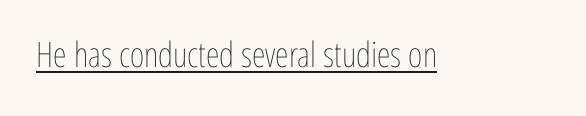
The image shows 35 px thin, condensed type, upright; set normal letter spacing, underlined; low stroke contrast and a medium x-height.
